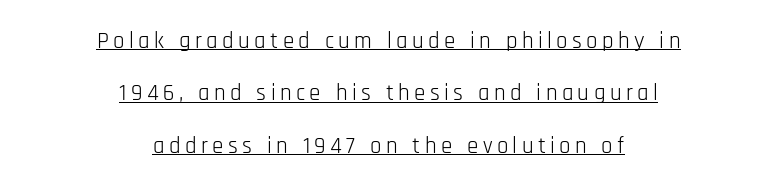
The image shows 23 px text type, upright; set centered, loose line spacing (2.28x), underlined.
